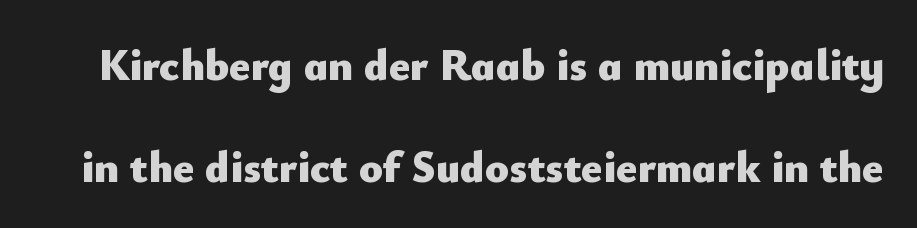
{"serif": "no", "italic": "no", "bold": "yes", "weight": "heavy", "width": "normal", "stroke_contrast": "low", "x_height": "small", "monospaced": "no", "underline": "no", "line_spacing": "loose", "line_spacing_ratio": 2.31, "letter_spacing": "normal", "letter_spacing_em": 0.0, "glyph_px": 44}
